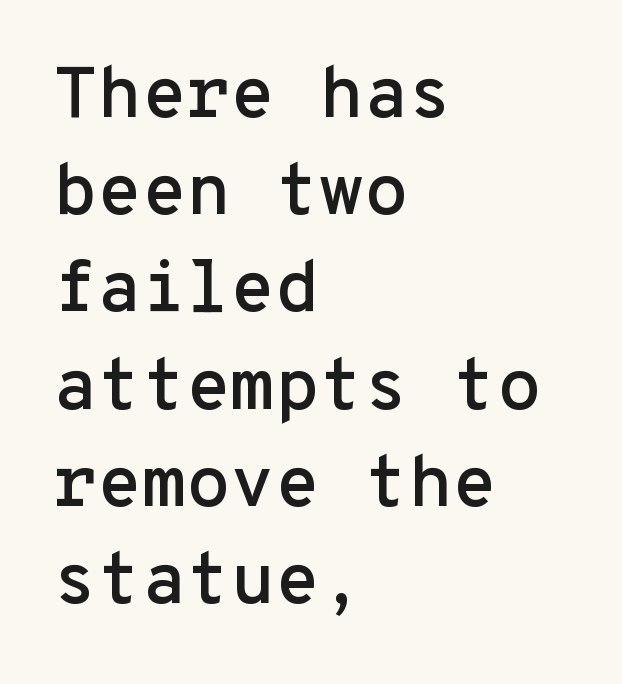
{"serif": "no", "italic": "no", "width": "normal", "stroke_contrast": "low", "x_height": "medium", "monospaced": "yes", "underline": "no", "align": "left", "line_spacing": "normal", "line_spacing_ratio": 1.35, "letter_spacing": "normal", "letter_spacing_em": 0.0, "glyph_px": 72}
